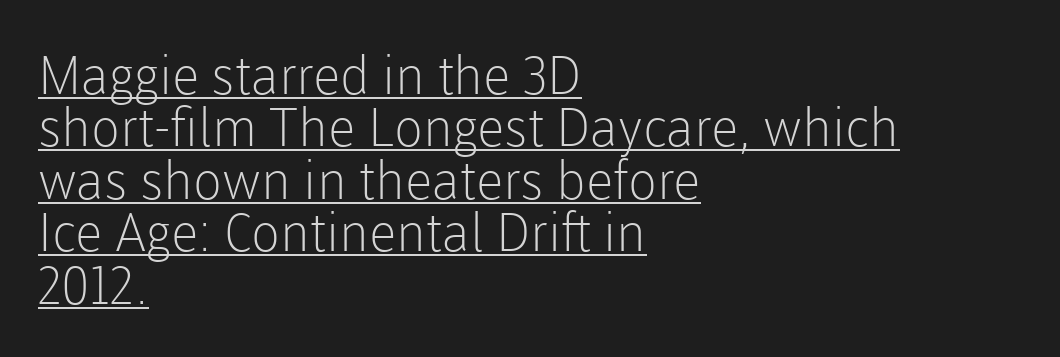
Whoever set this chose condensed vertical rhythm over breathing room. Weight: regular or lighter. The characters display no serif detailing; their extremities are plain. Nothing unusual about the tracking: characters are spaced as the font intends. Which margin do the lines hug? The left one — the right edge is uneven.
